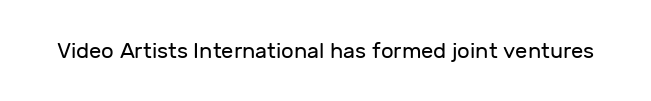
The space directly below the letters is spotless. Quick note: not italic, upright. The line texture is even and compact thanks to regular tracking. These glyphs show unthickened strokes, regular width or finer.
